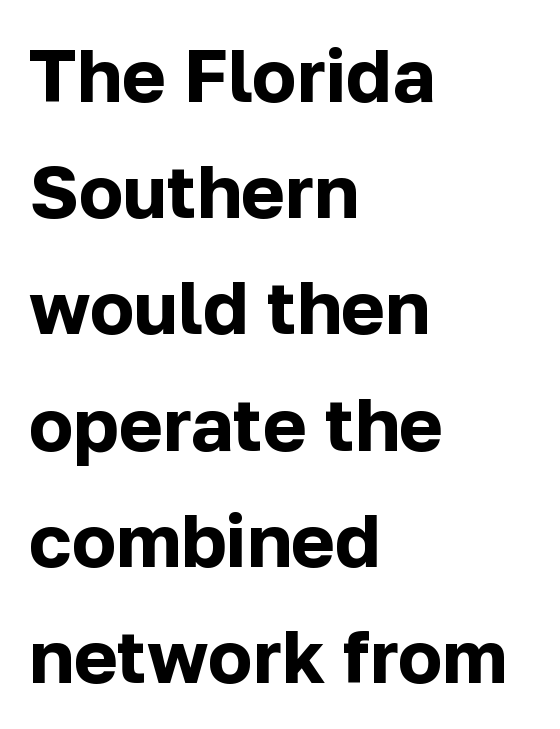
Q: Is the text bold? A: Yes.
Q: Is the text italic (slanted)? A: No, it is upright.
Q: Is the typeface a serif or a sans-serif typeface? A: Sans-serif.
Q: Is the text underlined? A: No.
Q: How is the paragraph aligned? A: Left-aligned.
Q: Is the spacing between letters normal or unusually wide? A: Normal.
Q: Is the spacing between lines tight, normal or loose? A: Normal.
Q: Width (condensed, normal, or wide)? A: Normal.
Q: Stroke contrast? A: Low.
Q: x-height? A: Medium.
Q: Monospaced? A: No.
